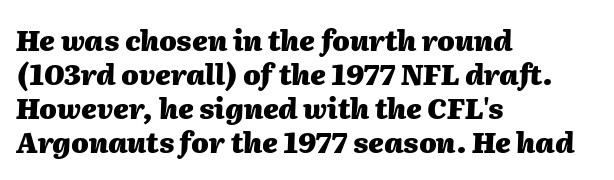
The image shows 28 px heavy type, italic (leaning right); set left-aligned, line spacing 1.22x, normal letter spacing, not underlined; medium stroke contrast and a medium x-height.
